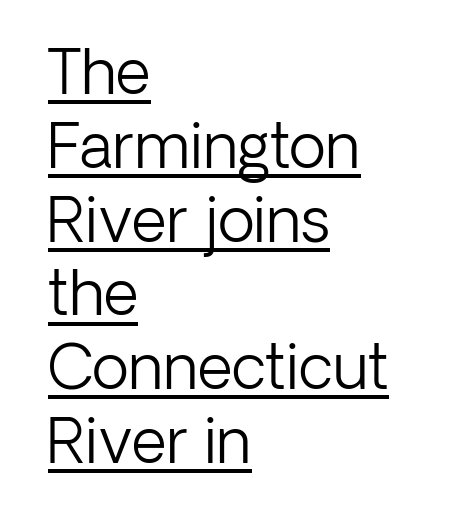
{"serif": "no", "italic": "no", "bold": "no", "weight": "light", "width": "normal", "stroke_contrast": "low", "x_height": "medium", "monospaced": "no", "underline": "yes", "align": "left", "line_spacing_ratio": 1.21, "letter_spacing": "normal", "letter_spacing_em": 0.0, "glyph_px": 61}
